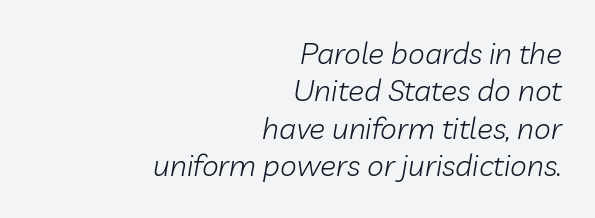
This sample has the flowing, uneven cadence of proportional lettering. The passage shown leans; its letterforms are oblique. Summary of weight: not heavy and not bold. Rows of type keep a routine distance in the vertical direction. Layout note: lines flush right. Quick note: underline off.
